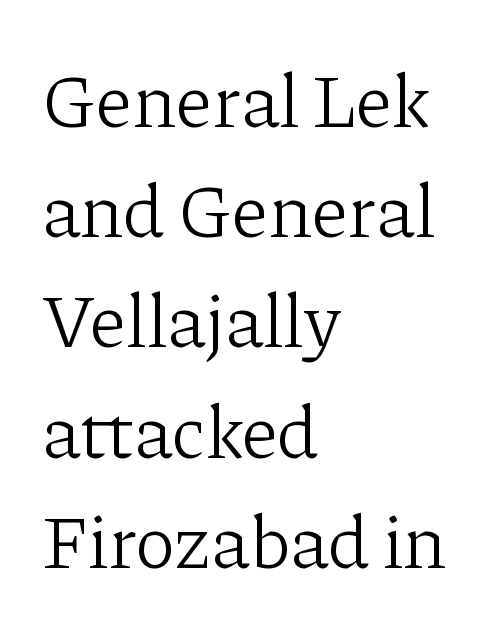
The image shows 76 px light serif type, upright; set left-aligned, normal line spacing (1.45x), normal letter spacing, not underlined; low stroke contrast and a medium x-height.
